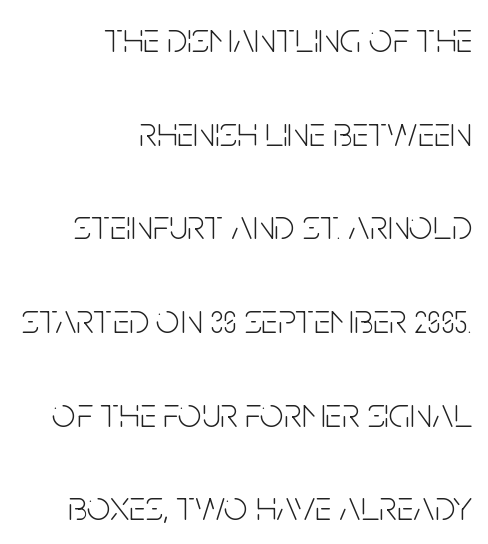
Q: Is the text bold? A: No.
Q: Is the text italic (slanted)? A: No, it is upright.
Q: Is the typeface a serif or a sans-serif typeface? A: Sans-serif.
Q: Is the text underlined? A: No.
Q: How is the paragraph aligned? A: Right-aligned.
Q: Is the spacing between letters normal or unusually wide? A: Normal.
Q: Is the spacing between lines tight, normal or loose? A: Loose.
Q: Width (condensed, normal, or wide)? A: Condensed.
Q: Stroke contrast? A: Low.
Q: x-height? A: Large.
Q: Monospaced? A: No.
